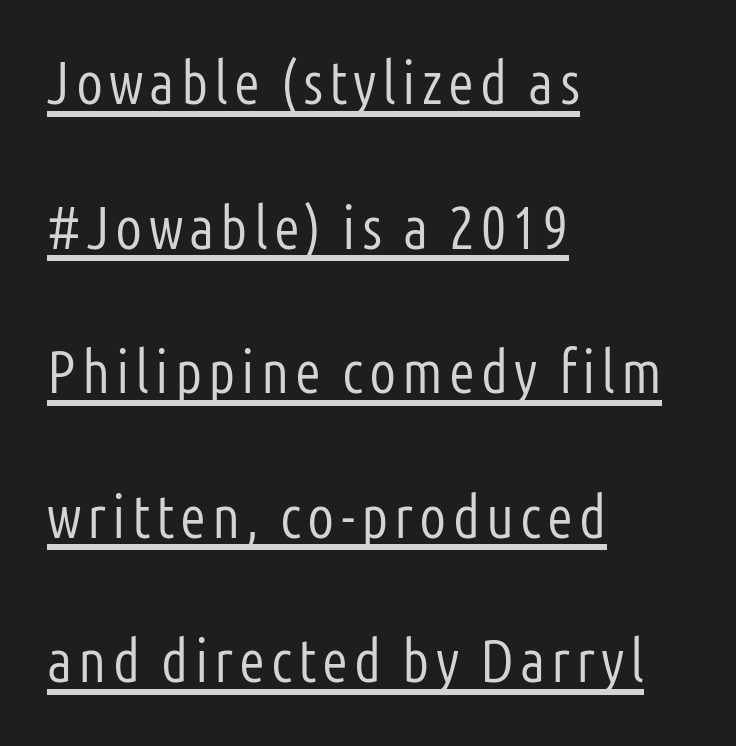
The image shows 60 px light, condensed sans-serif type, upright; set left-aligned, loose line spacing (2.41x), underlined; low stroke contrast and a medium x-height.
